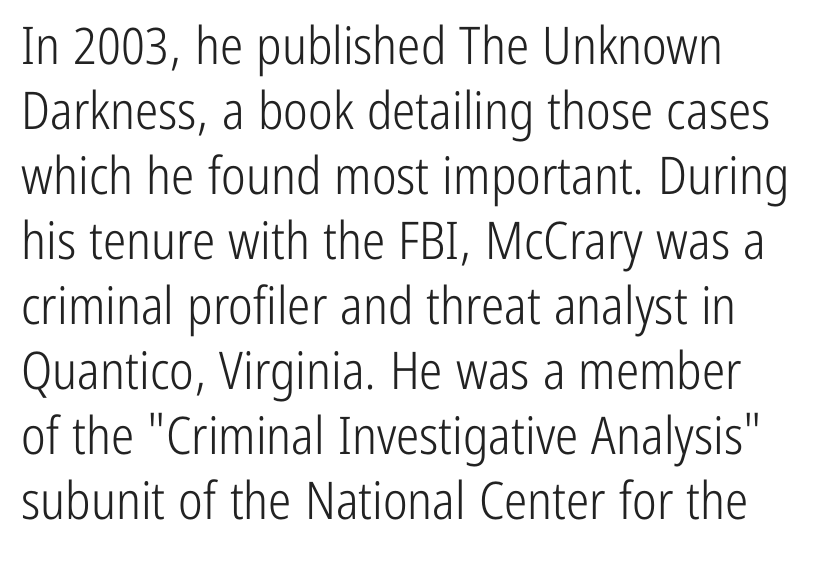
The image shows 52 px light, condensed sans-serif type, upright; set normal line spacing (1.25x), normal letter spacing, not underlined; low stroke contrast and a medium x-height.
